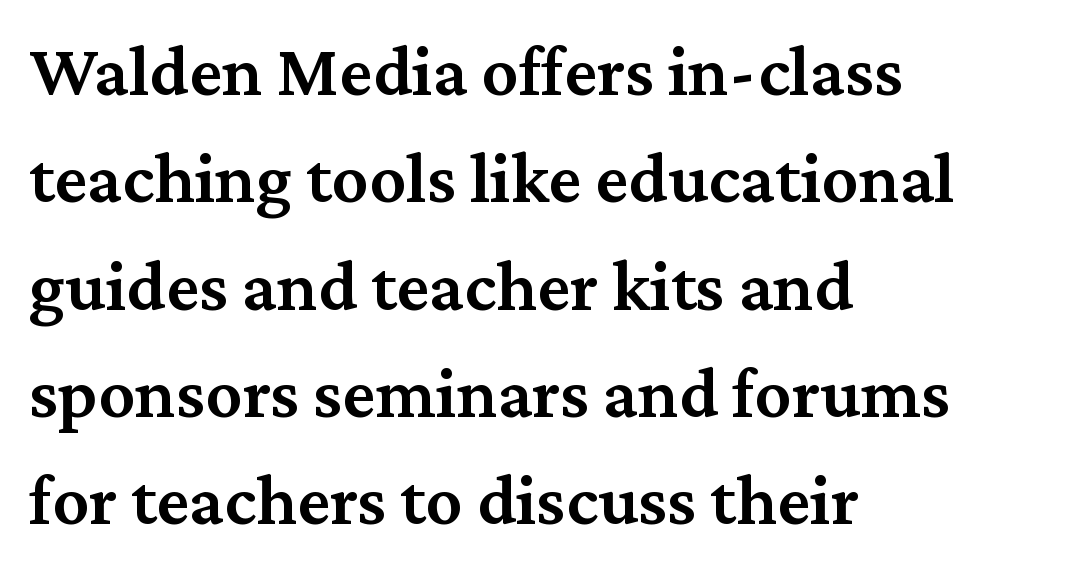
The image shows 73 px semibold serif type, upright; set left-aligned, normal line spacing (1.47x), normal letter spacing, not underlined; medium stroke contrast and a medium x-height.
